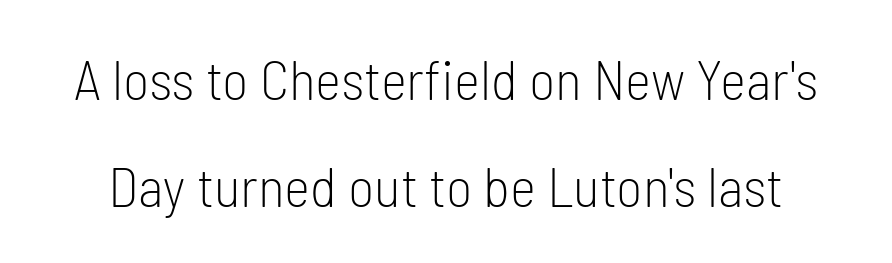
The image shows 56 px light, condensed sans-serif type, upright; set loose line spacing (1.91x), normal letter spacing, not underlined; low stroke contrast and a medium x-height.
